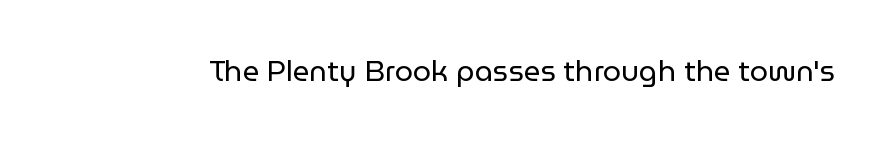
The image shows 29 px regular-weight sans-serif type, upright; set normal letter spacing, not underlined; low stroke contrast and a medium x-height.
